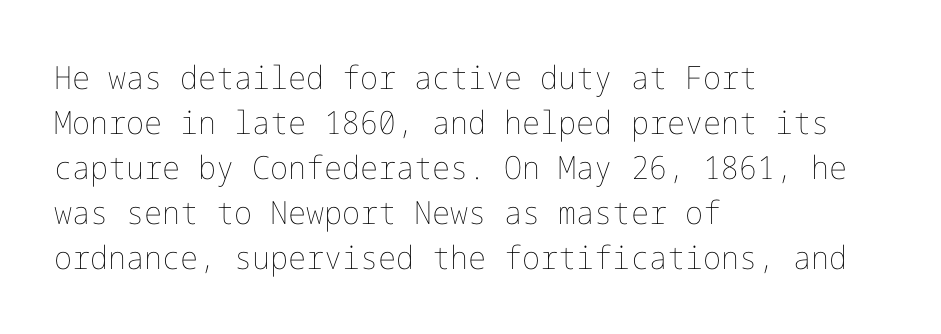
Here the glyphs are tracked normally, forming tight word shapes. The zone under the glyphs is completely vacant. A student would call this left alignment; a typographer would say flush left, rag right. Posture: upright roman. Heaviness? Minimal to ordinary, like unemphasized prose.
